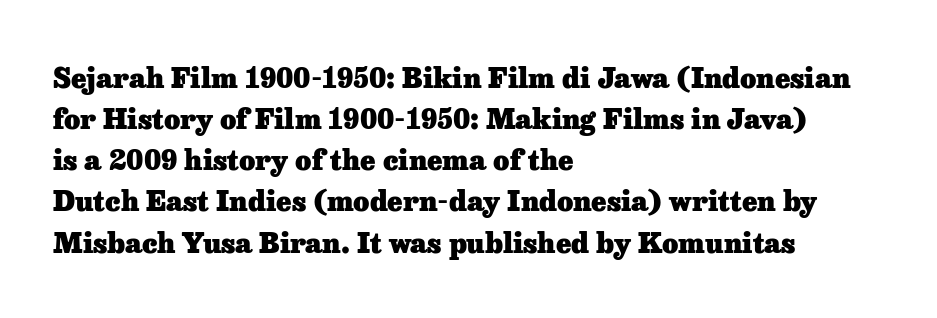
Weight check: bold — yes, fully. Is there much room between lines? A standard amount, neither cramped nor airy. Serif or sans? Serif — the stroke terminals have little feet. A student would call this left alignment; a typographer would say flush left, rag right.
